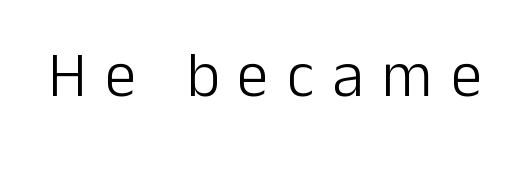
The strokes are not fattened; the text isn't bold. Here the designer chose a conventional face with non-uniform glyph widths. Between one letter and the next there's a generous, obvious gap. Each row of text sits above clean, open space. Characters remain perfectly vertical along every line. A sans-serif font was chosen for this passage.
